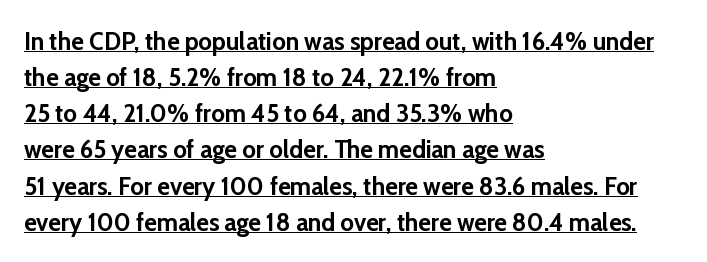
The image shows 26 px bold type, upright; set left-aligned, normal line spacing (1.39x), normal letter spacing, underlined.
